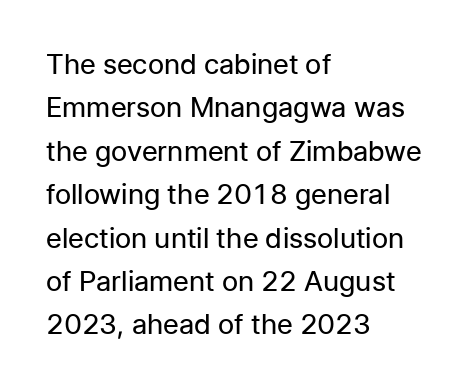
{"serif": "no", "italic": "no", "bold": "no", "weight": "regular", "width": "normal", "stroke_contrast": "low", "x_height": "medium", "monospaced": "no", "underline": "no", "align": "left", "line_spacing": "normal", "line_spacing_ratio": 1.55, "letter_spacing": "normal", "letter_spacing_em": 0.0, "glyph_px": 28}
